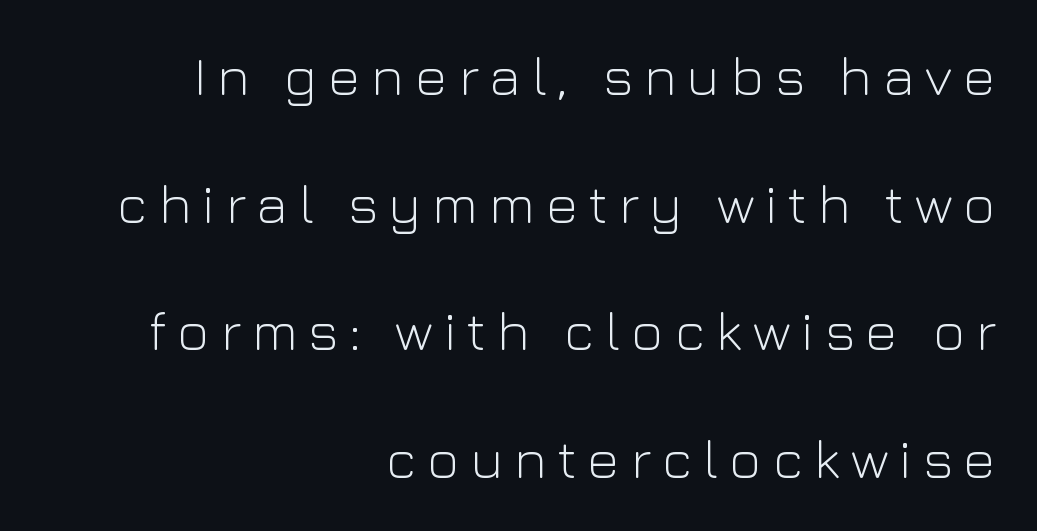
A flush-right, rag-left setting is used for this passage. Interline gaps are noticeably wide in this sample. When letters stand straight like this, we call the style roman or upright. Each letter keeps its own natural width here, so spacing adapts to shape. Letters rest on an invisible, unmarked baseline. The line texture is sparse and dotted thanks to wide tracking.
